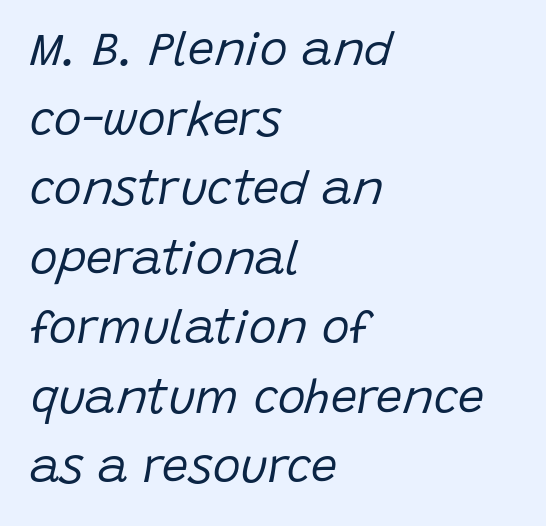
Q: Is the text bold? A: No.
Q: Is the text italic (slanted)? A: Yes, it leans right by about 15 degrees.
Q: Is the text underlined? A: No.
Q: How is the paragraph aligned? A: Left-aligned.
Q: Is the spacing between letters normal or unusually wide? A: Normal.
Q: Is the spacing between lines tight, normal or loose? A: Normal.
Q: Width (condensed, normal, or wide)? A: Normal.
Q: Stroke contrast? A: Low.
Q: x-height? A: Large.
Q: Monospaced? A: No.
